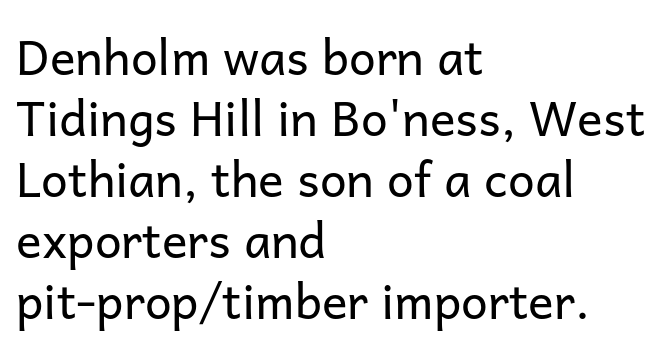
Each letter keeps its own natural width here, so spacing adapts to shape. Rendered with straight, roman letterforms. A normal amount of white space separates one row of letters from the next. Left-aligned paragraph, ragged on the right. Students, note that the glyphs here touch the page at normal intervals.
